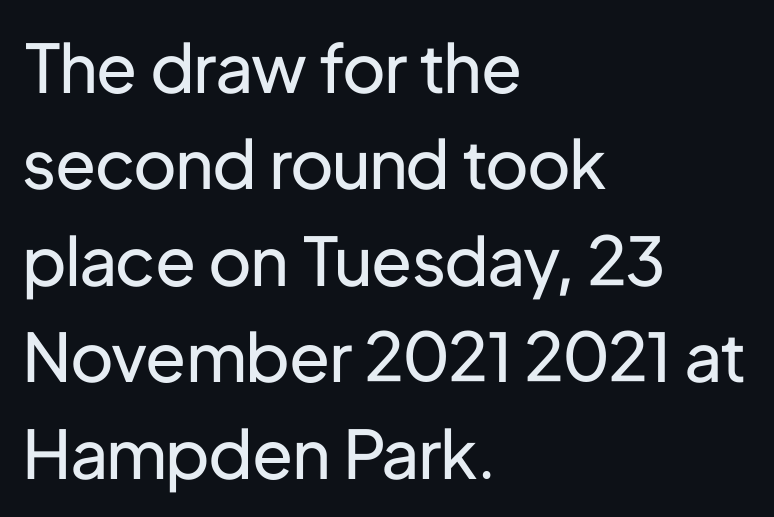
{"serif": "no", "italic": "no", "bold": "no", "weight": "regular", "width": "normal", "stroke_contrast": "low", "x_height": "medium", "monospaced": "no", "underline": "no", "align": "left", "line_spacing": "normal", "line_spacing_ratio": 1.44, "letter_spacing": "normal", "letter_spacing_em": 0.0, "glyph_px": 67}
